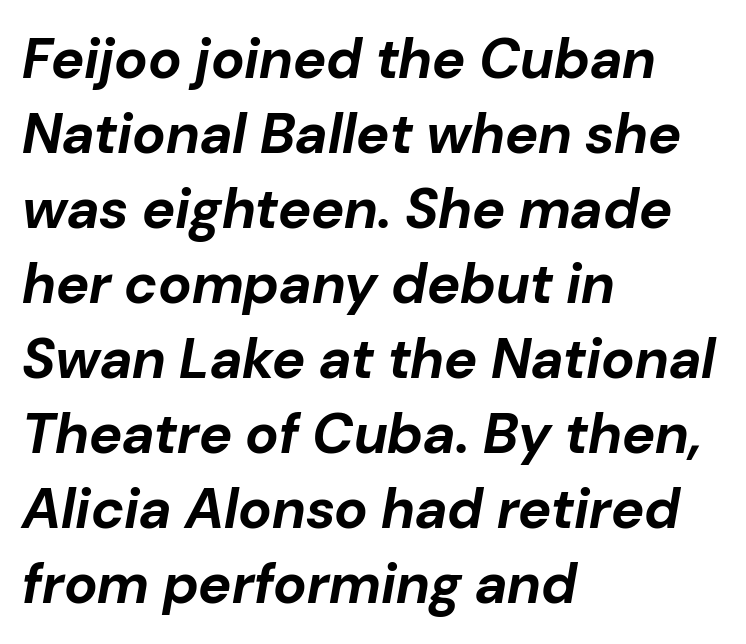
The image shows 56 px bold type, italic (leaning right); set left-aligned, normal line spacing (1.34x), normal letter spacing, not underlined; low stroke contrast and a medium x-height.
